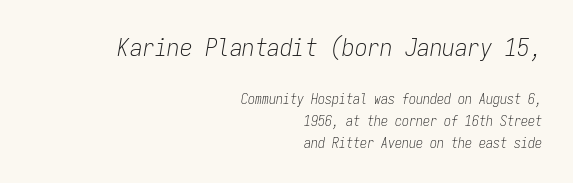
{"italic": "yes", "lean": "right", "slant_degrees": 9, "bold": "no", "underline": "no", "align": "right", "line_spacing": "normal", "line_spacing_ratio": 1.56, "letter_spacing": "normal", "letter_spacing_em": 0.0, "larger_block": "first", "size_ratio": 1.79, "glyph_px": 25}
